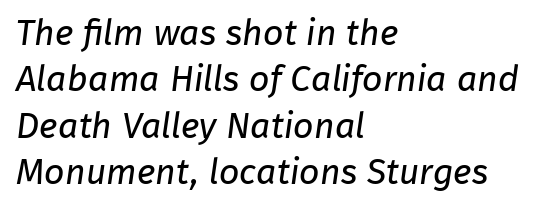
Q: Is the text bold? A: No.
Q: Is the typeface a serif or a sans-serif typeface? A: Sans-serif.
Q: Is the text underlined? A: No.
Q: How is the paragraph aligned? A: Left-aligned.
Q: Is the spacing between letters normal or unusually wide? A: Normal.
Q: Is the spacing between lines tight, normal or loose? A: Normal.
Q: Width (condensed, normal, or wide)? A: Normal.
Q: Stroke contrast? A: Low.
Q: x-height? A: Medium.
Q: Monospaced? A: No.
